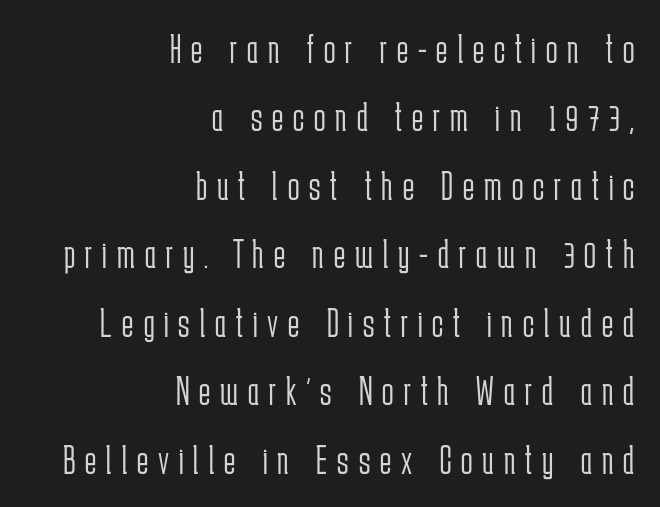
The image shows 42 px light, condensed sans-serif type, upright; set right-aligned, normal line spacing (1.63x), unusually wide letter spacing (+0.24 em), not underlined; low stroke contrast and a medium x-height.
